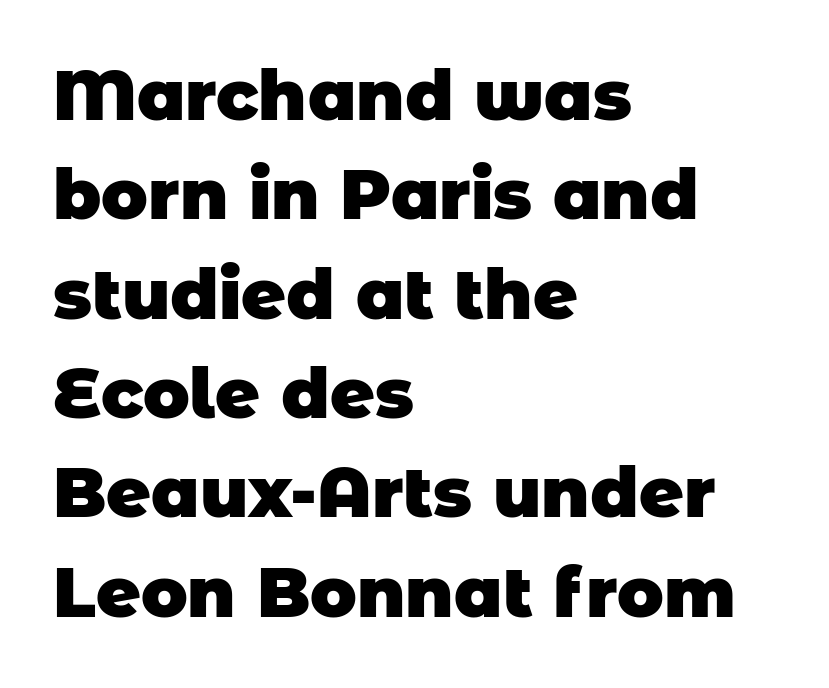
{"serif": "no", "bold": "yes", "weight": "heavy", "width": "normal", "stroke_contrast": "low", "x_height": "large", "monospaced": "no", "underline": "no", "align": "left", "line_spacing": "normal", "line_spacing_ratio": 1.44, "letter_spacing": "normal", "letter_spacing_em": 0.0, "glyph_px": 69}
